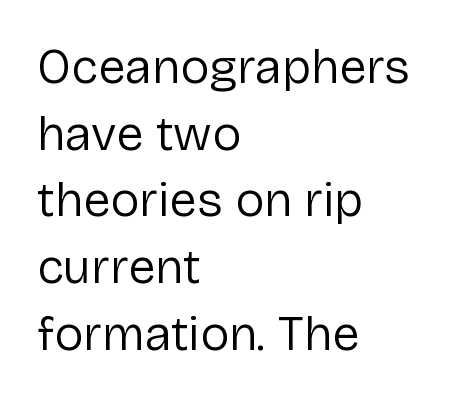
The image shows 49 px regular-weight sans-serif type, upright; set left-aligned, normal line spacing (1.36x), normal letter spacing, not underlined; low stroke contrast and a medium x-height.
